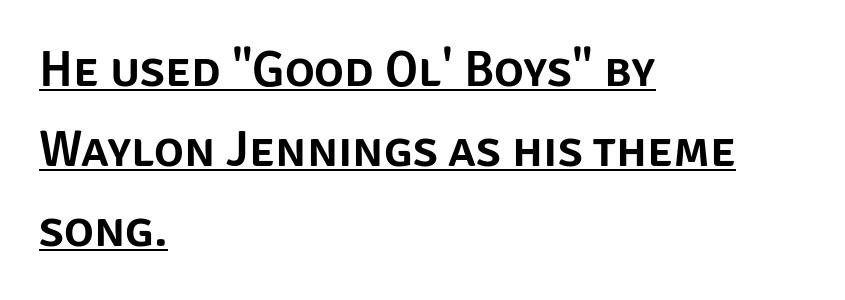
The image shows 50 px sans-serif type, upright; set left-aligned, normal line spacing (1.6x), normal letter spacing, underlined; low stroke contrast and a large x-height.
